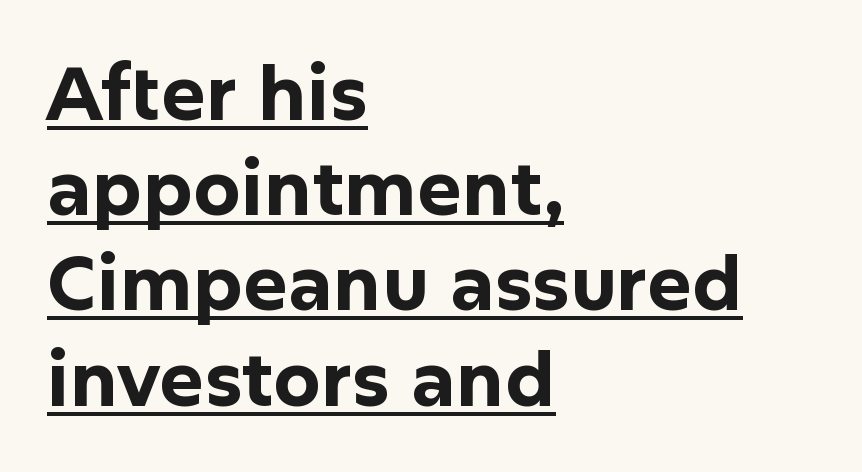
Q: Is the text bold? A: Yes.
Q: Is the text italic (slanted)? A: No, it is upright.
Q: Is the typeface a serif or a sans-serif typeface? A: Sans-serif.
Q: Is the text underlined? A: Yes.
Q: How is the paragraph aligned? A: Left-aligned.
Q: Is the spacing between letters normal or unusually wide? A: Normal.
Q: Is the spacing between lines tight, normal or loose? A: Normal.
Q: Width (condensed, normal, or wide)? A: Normal.
Q: Stroke contrast? A: Low.
Q: x-height? A: Medium.
Q: Monospaced? A: No.
